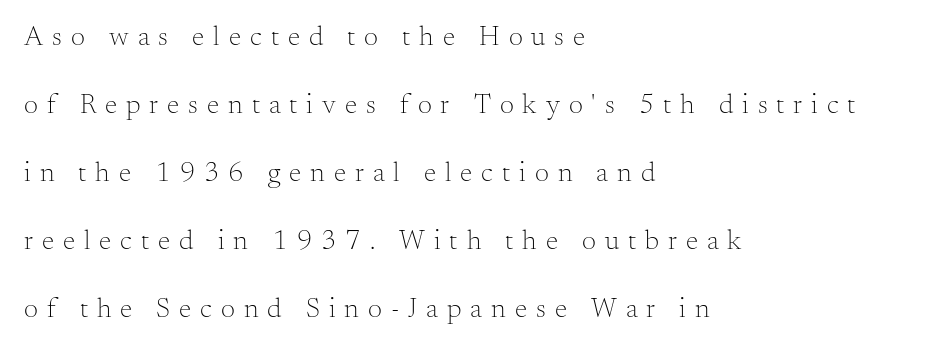
Q: Is the text bold? A: No.
Q: Is the text italic (slanted)? A: No, it is upright.
Q: Is the typeface a serif or a sans-serif typeface? A: Serif.
Q: Is the text underlined? A: No.
Q: How is the paragraph aligned? A: Left-aligned.
Q: Is the spacing between letters normal or unusually wide? A: Unusually wide.
Q: Is the spacing between lines tight, normal or loose? A: Loose.
Q: Width (condensed, normal, or wide)? A: Normal.
Q: Stroke contrast? A: Medium.
Q: x-height? A: Small.
Q: Monospaced? A: No.
